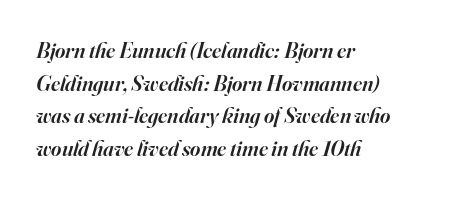
Q: Is the text bold? A: Semi-bold.
Q: Is the text italic (slanted)? A: Yes, it leans right by about 16 degrees.
Q: Is the text underlined? A: No.
Q: How is the paragraph aligned? A: Left-aligned.
Q: Is the spacing between letters normal or unusually wide? A: Normal.
Q: Is the spacing between lines tight, normal or loose? A: Normal.
